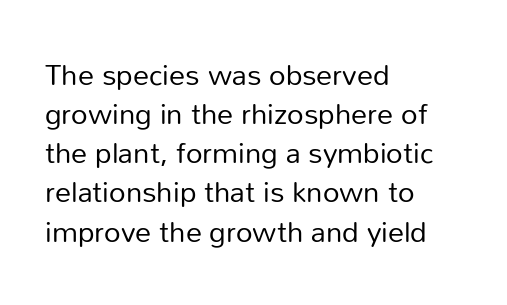
The lettering holds an erect, upright posture throughout. The letterforms sit at book weight or below. The text was rendered using a sans face with plain stroke endings. Underlining? Definitely not there. Vertical spacing — default.
